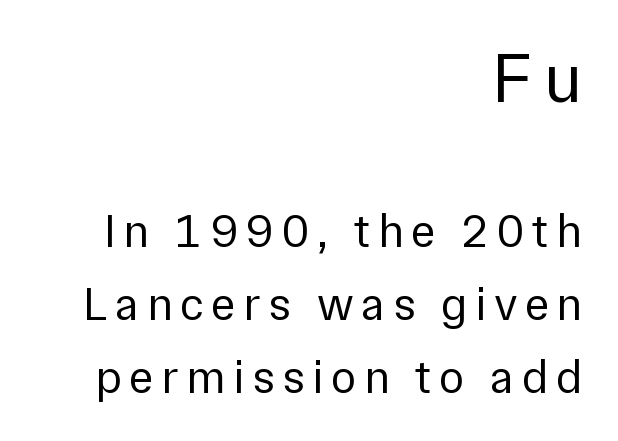
The image shows 71 px regular-weight sans-serif type, upright; set right-aligned, normal line spacing (1.55x), not underlined; the first (top) block is 1.51x larger; low stroke contrast and a medium x-height.
